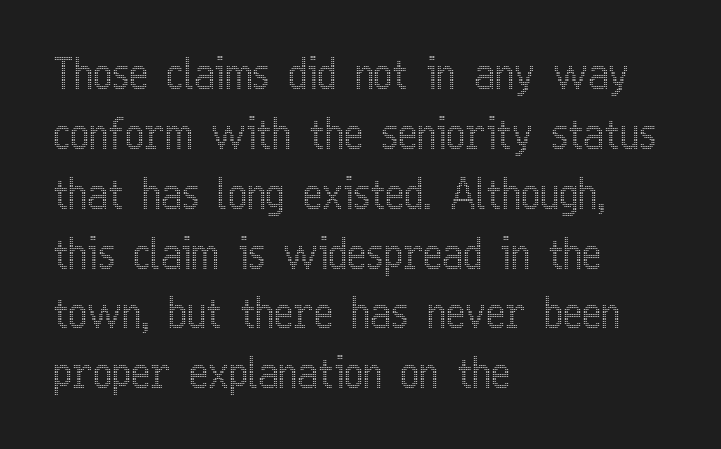
{"italic": "no", "width": "condensed", "x_height": "medium", "monospaced": "no", "underline": "no", "align": "left", "line_spacing": "normal", "line_spacing_ratio": 1.46, "letter_spacing": "normal", "letter_spacing_em": 0.0, "glyph_px": 41}
